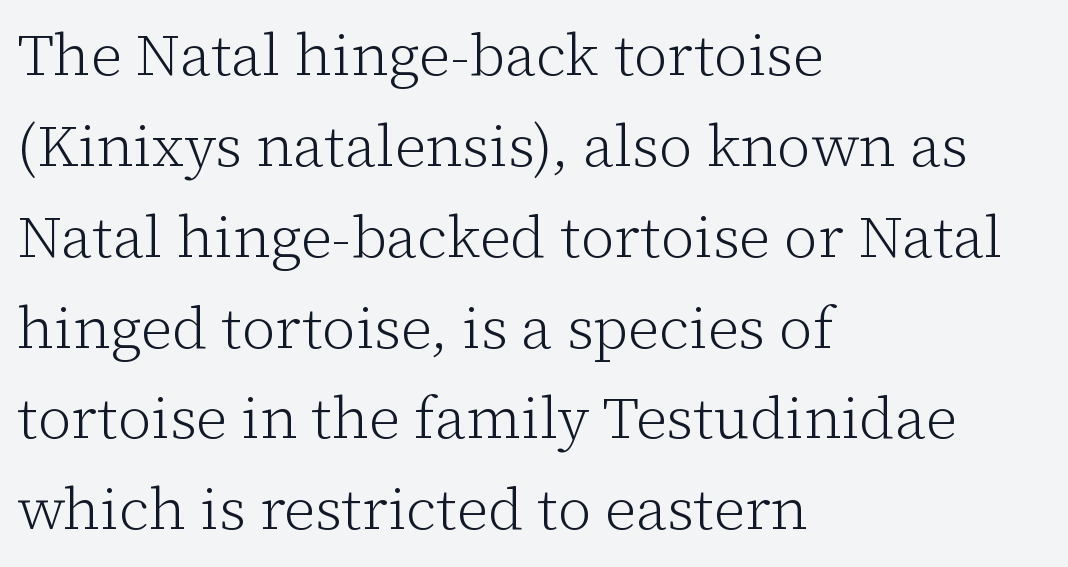
{"serif": "yes", "italic": "no", "bold": "no", "weight": "light", "width": "normal", "stroke_contrast": "low", "x_height": "medium", "monospaced": "no", "underline": "no", "align": "left", "line_spacing": "normal", "line_spacing_ratio": 1.54, "letter_spacing": "normal", "letter_spacing_em": 0.0, "glyph_px": 59}
